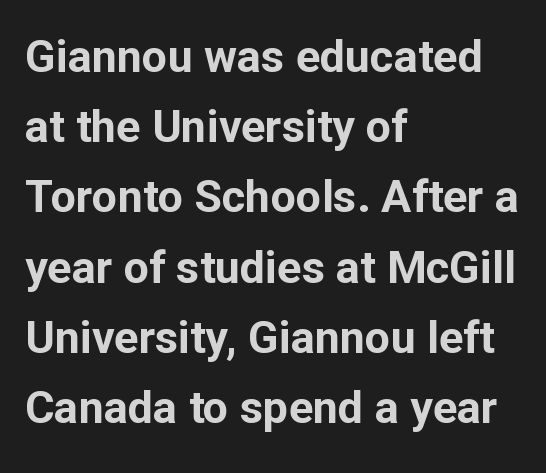
{"serif": "no", "italic": "no", "bold": "yes", "weight": "bold", "width": "normal", "stroke_contrast": "low", "x_height": "medium", "monospaced": "no", "underline": "no", "align": "left", "line_spacing": "normal", "line_spacing_ratio": 1.56, "letter_spacing": "normal", "letter_spacing_em": 0.0, "glyph_px": 45}
